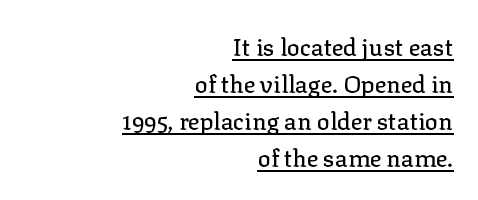
This rendering uses right alignment, leaving the left contour irregular. The leading is moderate, giving the passage an even texture. The letterforms sit shoulder to shoulder at normal distance. These characters rest on top of a visible drawn line. Do the letters lean? They stand straight.
